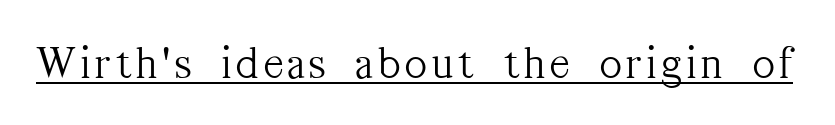
The image shows 47 px light, condensed serif type, upright; set underlined; medium stroke contrast and a medium x-height.
